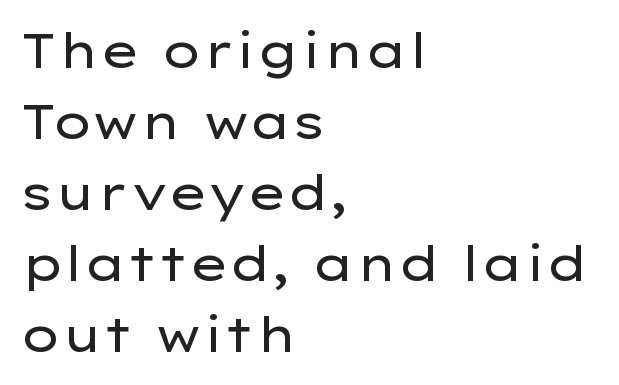
Q: Is the text bold? A: No.
Q: Is the text italic (slanted)? A: No, it is upright.
Q: Is the typeface a serif or a sans-serif typeface? A: Sans-serif.
Q: Is the text underlined? A: No.
Q: How is the paragraph aligned? A: Left-aligned.
Q: Is the spacing between letters normal or unusually wide? A: Normal.
Q: Is the spacing between lines tight, normal or loose? A: Normal.
Q: Width (condensed, normal, or wide)? A: Wide.
Q: Stroke contrast? A: Low.
Q: x-height? A: Medium.
Q: Monospaced? A: No.
